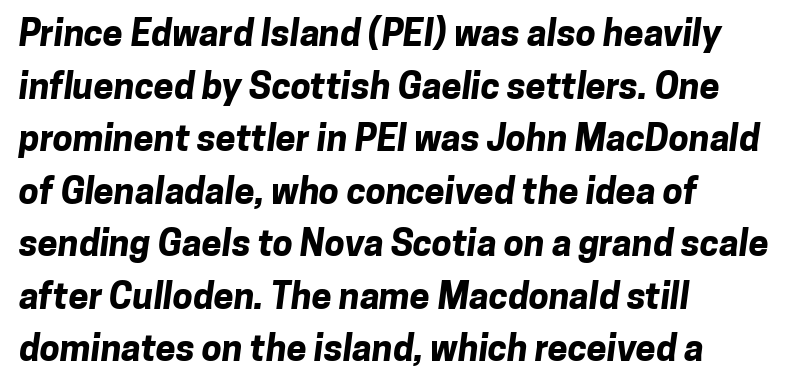
{"serif": "no", "bold": "yes", "weight": "bold", "width": "normal", "stroke_contrast": "low", "x_height": "medium", "monospaced": "no", "underline": "no", "align": "left", "line_spacing": "normal", "line_spacing_ratio": 1.46, "letter_spacing": "normal", "letter_spacing_em": 0.0, "glyph_px": 36}
